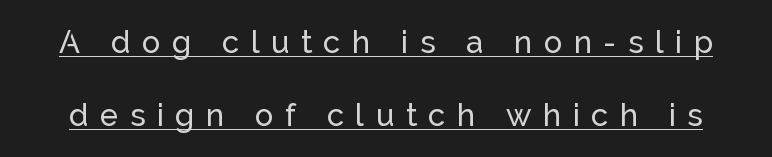
Style check: upright. These lines are rendered in a variable-pitch font. The typesetter has applied underlining to the passage shown. Display-style spreading of the glyphs; the letterfit is very open.
